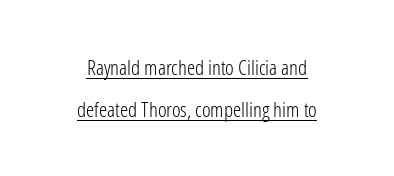
Posture: vertical. Words appear dense and cohesive because spacing is normal. Every word sits above its own underline. The typeface has the unassuming heft of standard copy or less.
